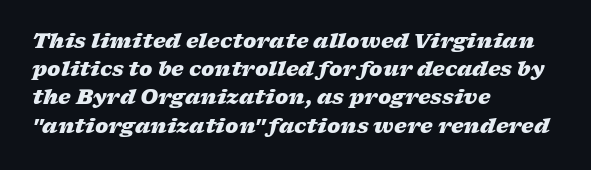
{"italic": "yes", "lean": "right", "slant_degrees": 17, "bold": "yes", "underline": "no", "align": "left", "line_spacing": "normal", "line_spacing_ratio": 1.41, "letter_spacing": "normal", "letter_spacing_em": 0.0, "glyph_px": 20}
